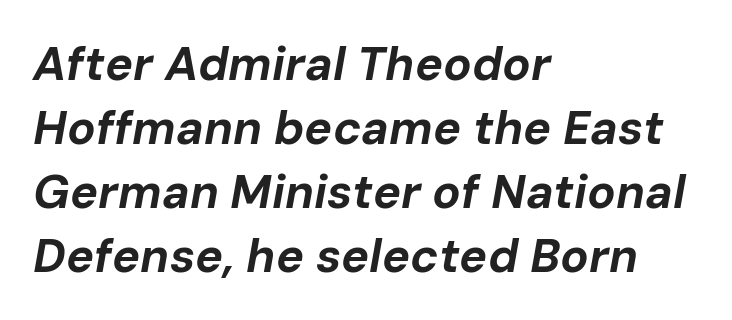
{"italic": "yes", "lean": "right", "slant_degrees": 10, "bold": "yes", "weight": "bold", "width": "normal", "stroke_contrast": "low", "x_height": "medium", "monospaced": "no", "underline": "no", "align": "left", "line_spacing": "normal", "line_spacing_ratio": 1.36, "letter_spacing": "normal", "letter_spacing_em": 0.0, "glyph_px": 47}
